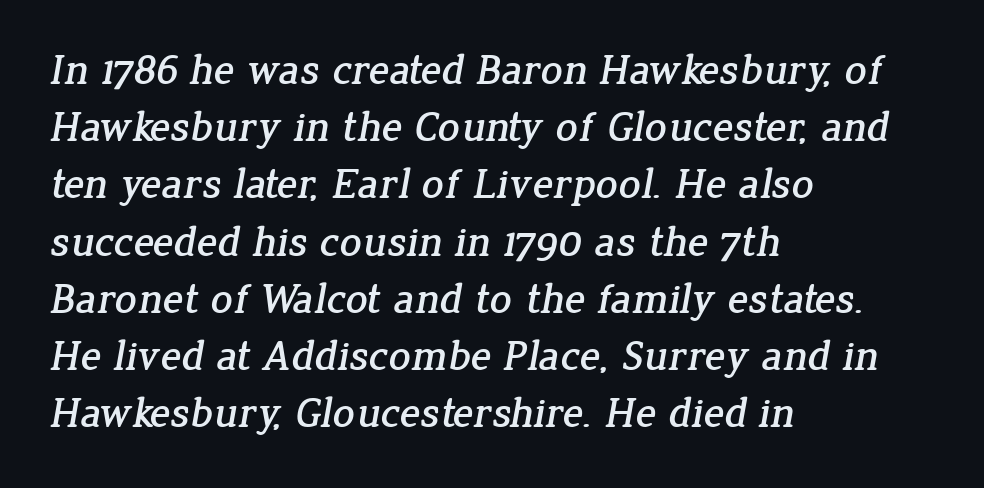
Casual observation: everything's shoved over to the left. This sample has the flowing, uneven cadence of proportional lettering. These lines are composed in type with serifs. How would I describe the line gaps? Plain and ordinary. Spacing between characters is what you'd get straight out of the box. No word sits above an underline.
